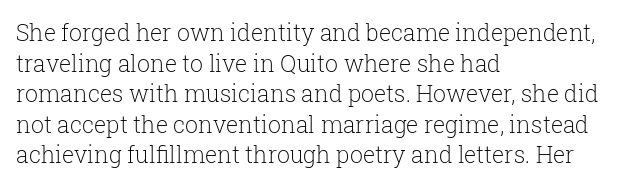
Vertical spacing — default. The text block is weighted toward the left margin, trailing off unevenly rightward. The baseline area is clear. These lines keep a tight, regular rhythm from letter to letter. No extra ink here — the face is not bold.
